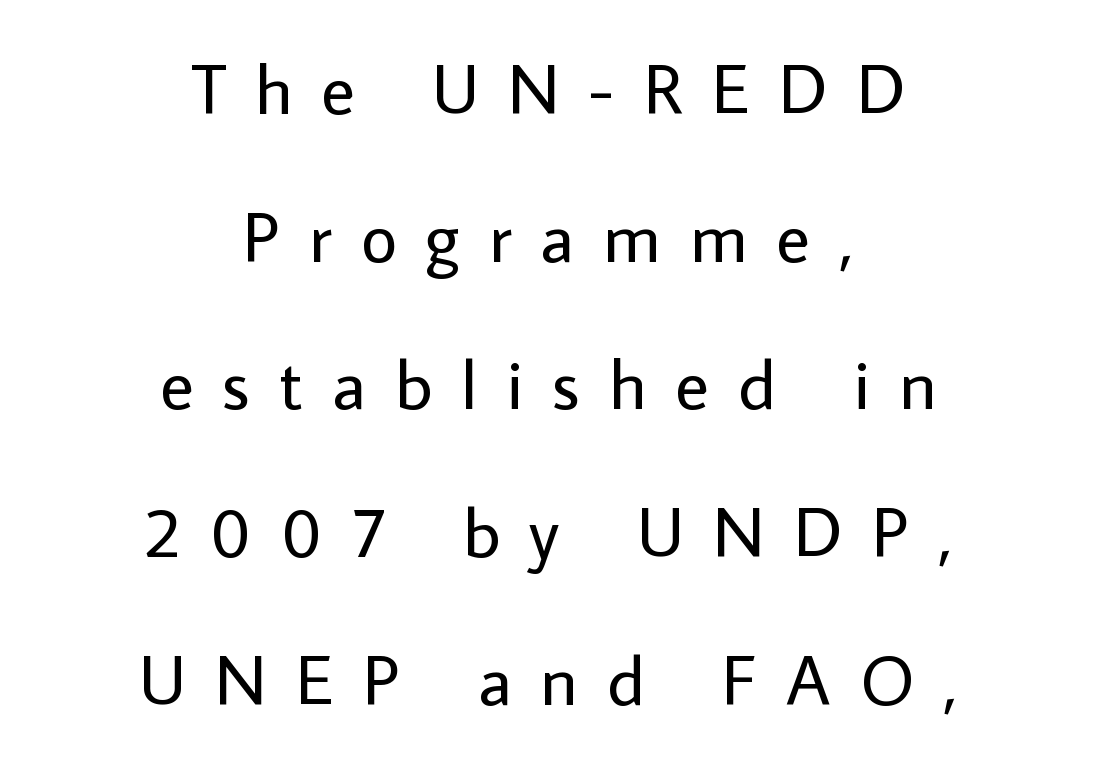
{"serif": "no", "italic": "no", "bold": "no", "weight": "regular", "width": "normal", "stroke_contrast": "low", "x_height": "medium", "monospaced": "no", "underline": "no", "align": "center", "line_spacing": "loose", "line_spacing_ratio": 2.08, "letter_spacing": "wide", "letter_spacing_em": 0.41, "glyph_px": 71}
